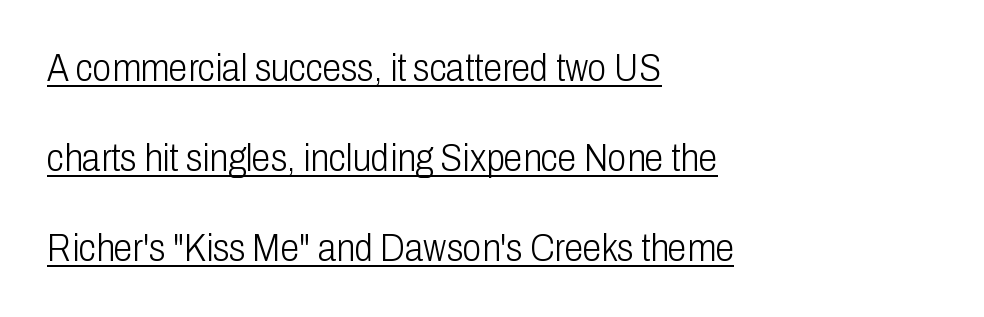
The image shows 38 px light, condensed sans-serif type, upright; set left-aligned, loose line spacing (2.37x), normal letter spacing, underlined; low stroke contrast and a medium x-height.
